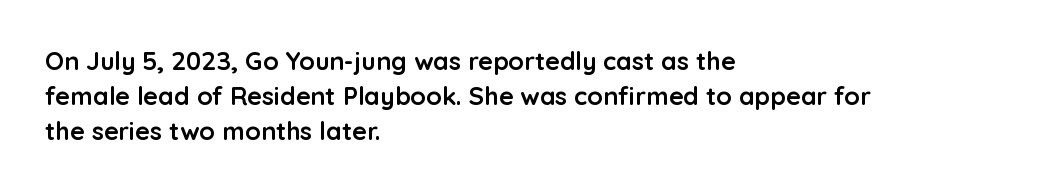
The image shows 25 px bold type, upright; set left-aligned, normal line spacing (1.4x), normal letter spacing, not underlined.
